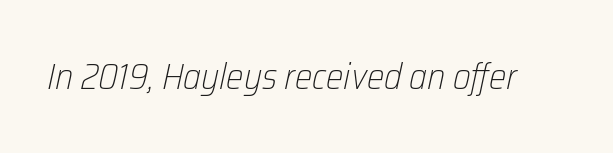
{"italic": "yes", "lean": "right", "slant_degrees": 12, "bold": "no", "weight": "light", "width": "condensed", "stroke_contrast": "low", "x_height": "medium", "monospaced": "no", "underline": "no", "letter_spacing": "normal", "letter_spacing_em": 0.0, "glyph_px": 37}
